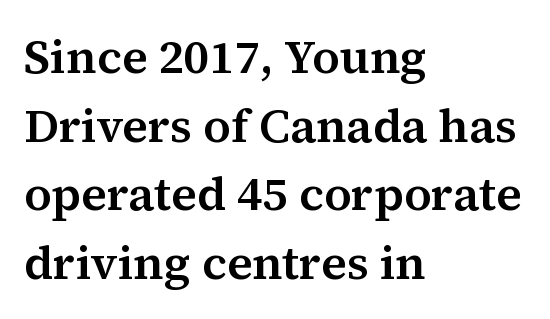
Q: Is the text italic (slanted)? A: No, it is upright.
Q: Is the typeface a serif or a sans-serif typeface? A: Serif.
Q: Is the text underlined? A: No.
Q: How is the paragraph aligned? A: Left-aligned.
Q: Is the spacing between letters normal or unusually wide? A: Normal.
Q: Is the spacing between lines tight, normal or loose? A: Normal.
Q: Width (condensed, normal, or wide)? A: Normal.
Q: Stroke contrast? A: Medium.
Q: x-height? A: Medium.
Q: Monospaced? A: No.
